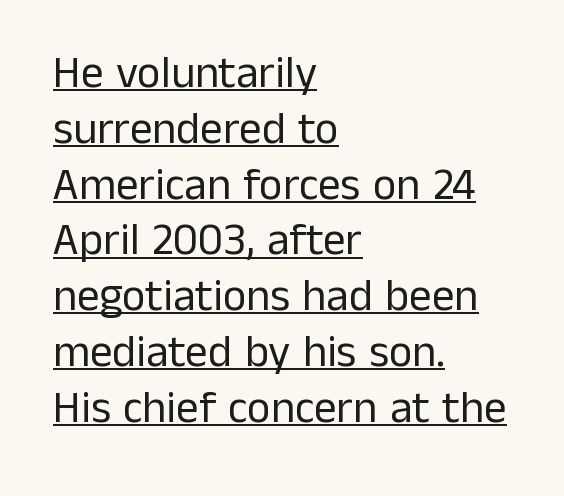
Q: Is the text bold? A: No.
Q: Is the text italic (slanted)? A: No, it is upright.
Q: Is the typeface a serif or a sans-serif typeface? A: Sans-serif.
Q: Is the text underlined? A: Yes.
Q: How is the paragraph aligned? A: Left-aligned.
Q: Is the spacing between letters normal or unusually wide? A: Normal.
Q: Width (condensed, normal, or wide)? A: Normal.
Q: Stroke contrast? A: Low.
Q: x-height? A: Medium.
Q: Monospaced? A: No.
